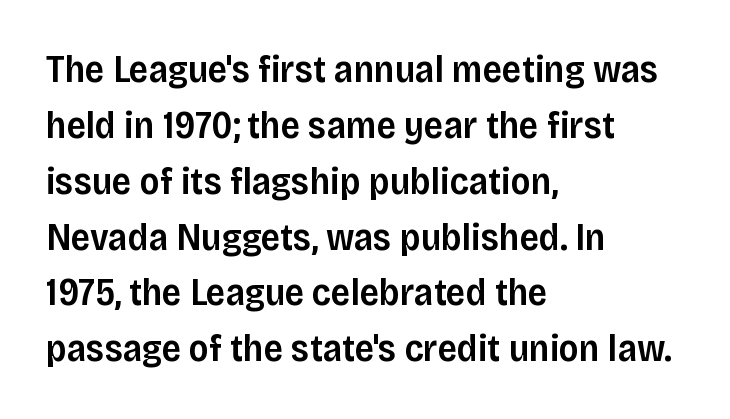
{"serif": "no", "italic": "no", "bold": "semi", "weight": "semibold", "width": "normal", "stroke_contrast": "low", "x_height": "large", "monospaced": "no", "underline": "no", "align": "left", "line_spacing": "normal", "line_spacing_ratio": 1.47, "letter_spacing": "normal", "letter_spacing_em": 0.0, "glyph_px": 38}
